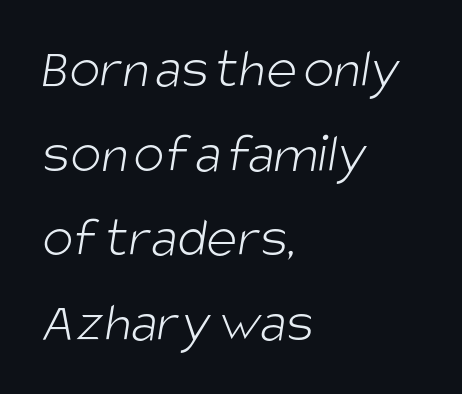
The gap between lines stays unmarked. Horizontally, the lines are justified to the leading edge only. A normal amount of white space separates one row of letters from the next. Ink coverage per letter is moderate at most. Think of a printed novel: that variable character pitch is what you see here. In terms of letterform style, serifs are entirely absent.
